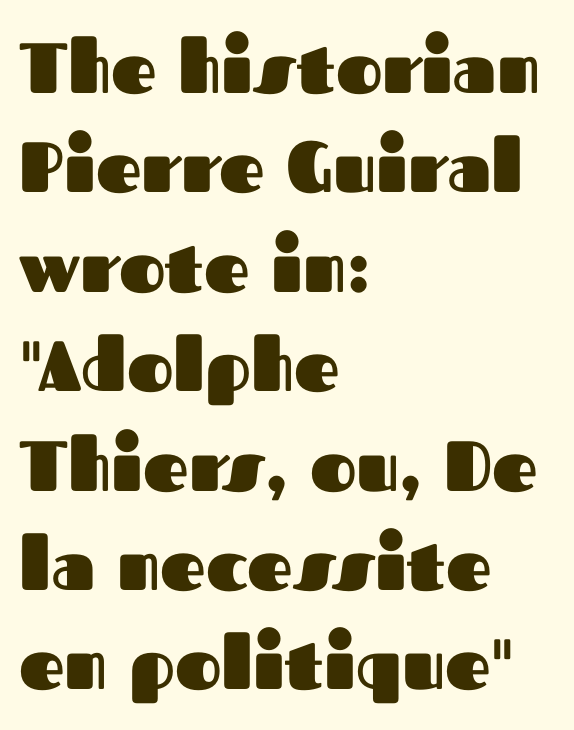
Here the glyphs are tracked normally, forming tight word shapes. One glance says typical: line gaps are just what's usual. Glance below the letters and you will spot only blank space. Tall strokes in this sample are plumb rather than angled. Proportional: the letters do not fall into vertical columns. Nothing sits at the stroke ends, so this counts as sans-serif.
